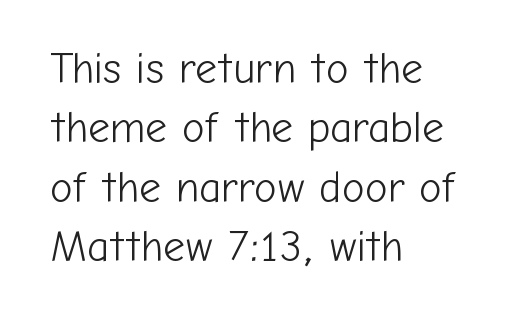
Q: Is the text bold? A: No.
Q: Is the text italic (slanted)? A: No, it is upright.
Q: Is the typeface a serif or a sans-serif typeface? A: Sans-serif.
Q: Is the text underlined? A: No.
Q: How is the paragraph aligned? A: Left-aligned.
Q: Is the spacing between letters normal or unusually wide? A: Normal.
Q: Is the spacing between lines tight, normal or loose? A: Normal.
Q: Width (condensed, normal, or wide)? A: Normal.
Q: Stroke contrast? A: Low.
Q: x-height? A: Medium.
Q: Monospaced? A: No.
